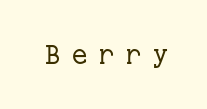
Tracking value appears strongly positive — letters spread wide. Bold? No — there's no thickening of the strokes. Nobody drew a line under any word here. Nope, not italic — everything's standing straight.
